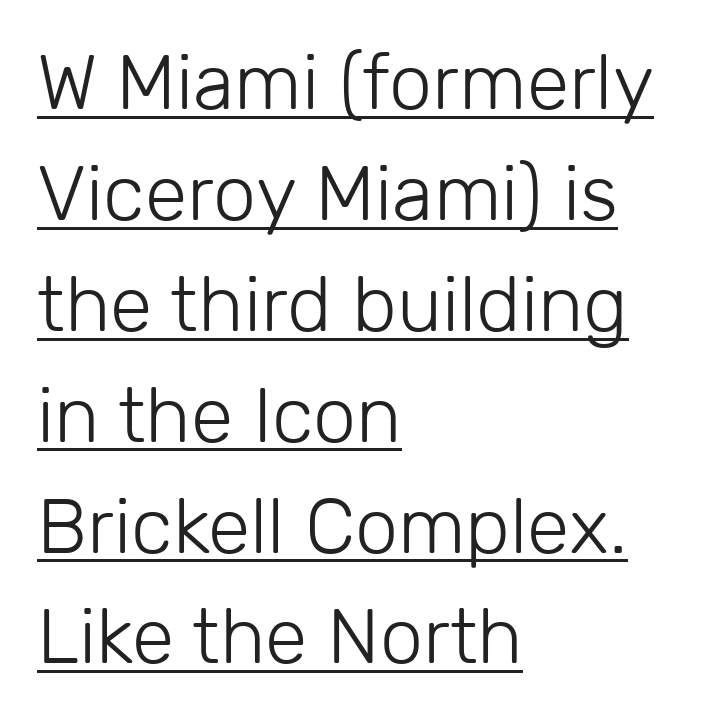
{"serif": "no", "italic": "no", "bold": "no", "weight": "light", "width": "normal", "stroke_contrast": "low", "x_height": "medium", "monospaced": "no", "underline": "yes", "align": "left", "line_spacing": "normal", "line_spacing_ratio": 1.44, "letter_spacing": "normal", "letter_spacing_em": 0.0, "glyph_px": 77}
